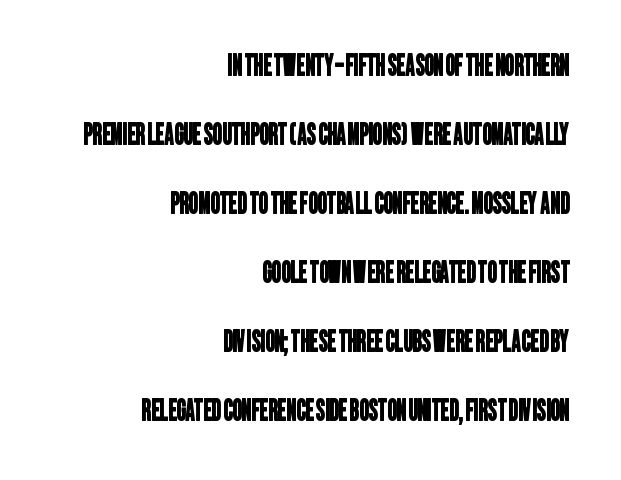
{"serif": "no", "width": "condensed", "stroke_contrast": "low", "x_height": "large", "monospaced": "no", "underline": "no", "align": "right", "line_spacing": "loose", "line_spacing_ratio": 2.38, "letter_spacing": "normal", "letter_spacing_em": 0.0, "glyph_px": 29}
